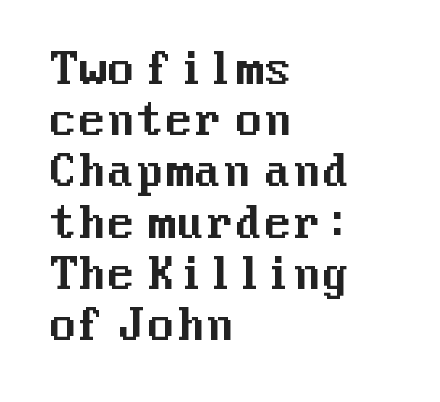
Decoration check: the copy has no underline. The passage is arranged the way most books set body copy — flush left. There is no visible air inserted between adjacent glyphs. Posture: upright roman. The type family on display is of the sans-serif kind.
